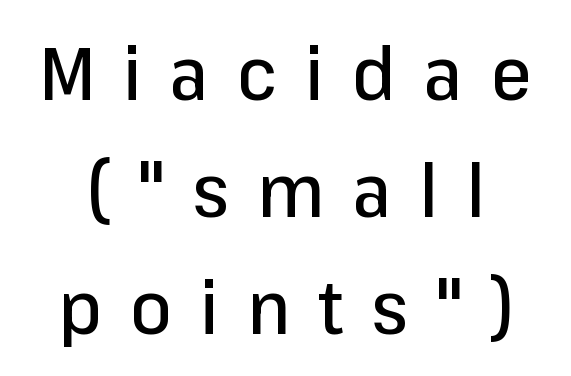
The image shows 74 px sans-serif type, upright; set normal line spacing (1.58x), unusually wide letter spacing (+0.38 em), not underlined; low stroke contrast and a medium x-height.
